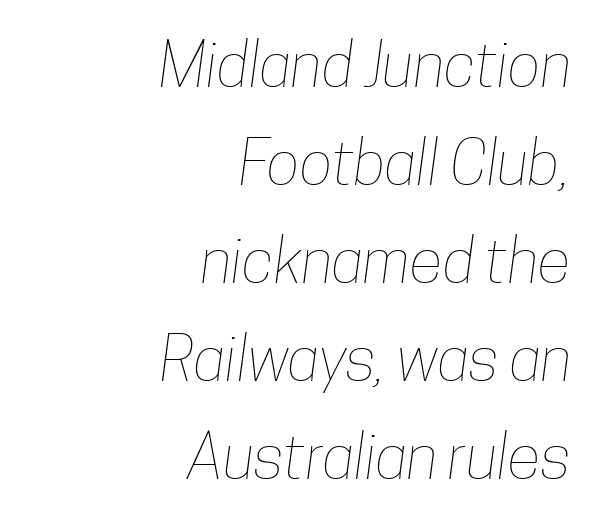
Nothing unusual about the tracking: characters are spaced as the font intends. Stroke mass is kept to a normal reading level or below. Every row of glyphs terminates at an identical x-position on the right. Compared with typical paragraphs, the rows here are spaced about the same. You could not count columns in this text — the font is proportionally spaced. Words float on clear page, feet unadorned.
